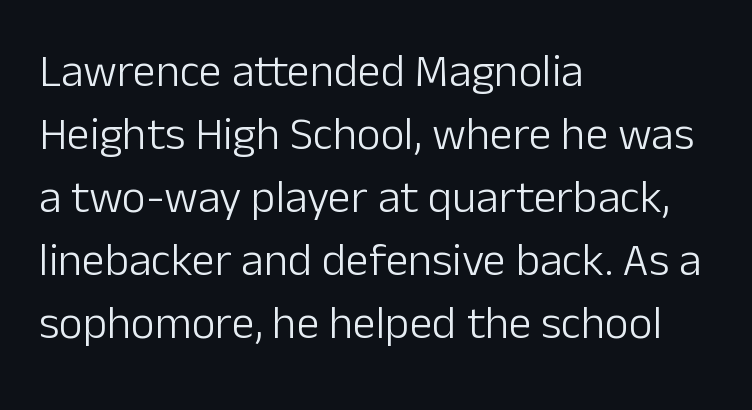
The font's upright variant was chosen for this text. Rows of type keep a routine distance in the vertical direction. Think of a printed novel: that variable character pitch is what you see here. Short and long lines alike share a common starting point at left. Check the space under the baseline: it is left empty. The letterforms sit shoulder to shoulder at normal distance.
